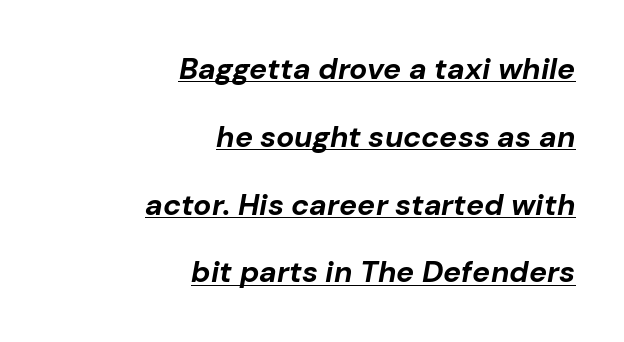
The image shows 30 px bold type, italic (leaning right); set right-aligned, loose line spacing (2.26x), normal letter spacing, underlined; low stroke contrast and a medium x-height.
